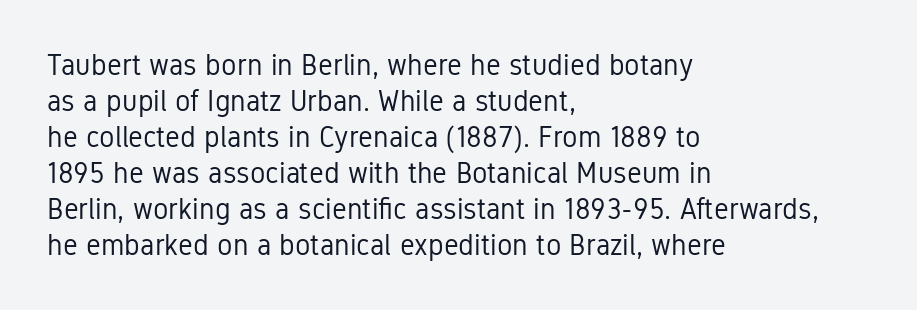
The image shows 29 px regular-weight, condensed sans-serif type, upright; set left-aligned, line spacing 1.24x, normal letter spacing, not underlined; low stroke contrast and a medium x-height.
